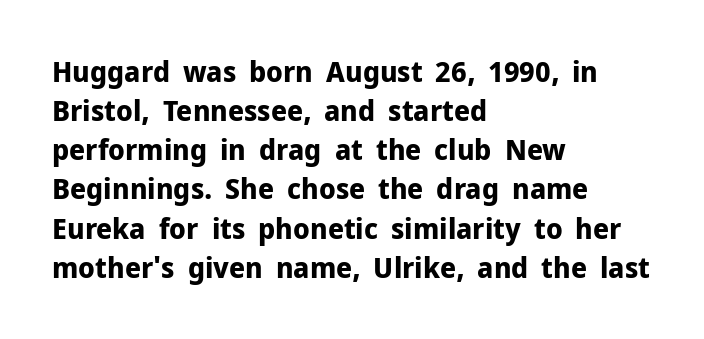
Q: Is the text bold? A: Yes.
Q: Is the text italic (slanted)? A: No, it is upright.
Q: Is the typeface a serif or a sans-serif typeface? A: Sans-serif.
Q: Is the text underlined? A: No.
Q: How is the paragraph aligned? A: Left-aligned.
Q: Is the spacing between letters normal or unusually wide? A: Normal.
Q: Is the spacing between lines tight, normal or loose? A: Normal.
Q: Width (condensed, normal, or wide)? A: Normal.
Q: Stroke contrast? A: Low.
Q: x-height? A: Medium.
Q: Monospaced? A: No.
